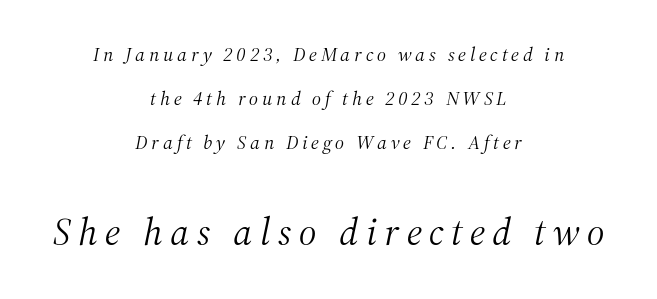
The image shows 39 px light serif type, italic (leaning right); set centered, loose line spacing (2.21x), not underlined; the second (bottom) block is 1.95x larger; medium stroke contrast and a medium x-height.
